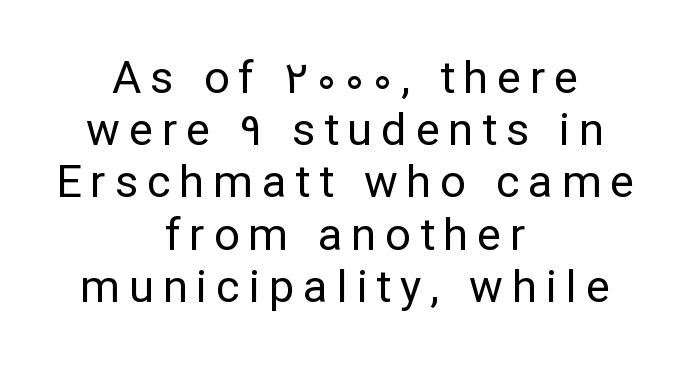
{"serif": "no", "italic": "no", "bold": "no", "weight": "regular", "width": "normal", "stroke_contrast": "low", "x_height": "medium", "monospaced": "no", "underline": "no", "align": "center", "line_spacing_ratio": 1.16, "letter_spacing": "wide", "letter_spacing_em": 0.2, "glyph_px": 45}
